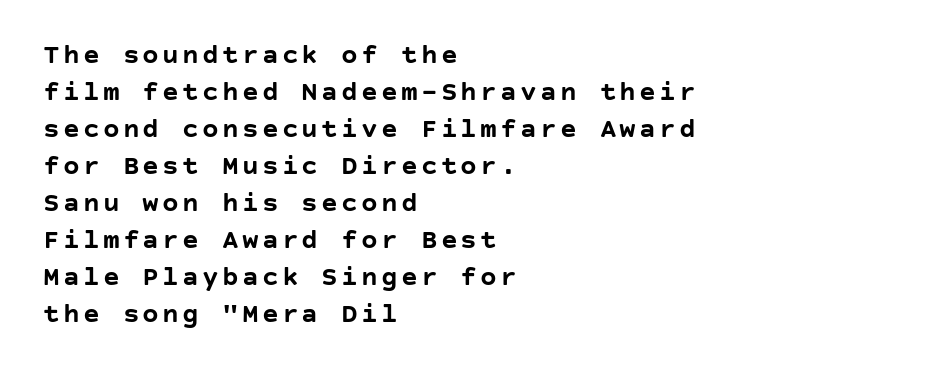
This sample uses a sans-serif face. The passage shown is not underscored anywhere. Heft: maximum for text — a bold. The font's upright variant was chosen for this text. All the whitespace from short lines collects on the right.
